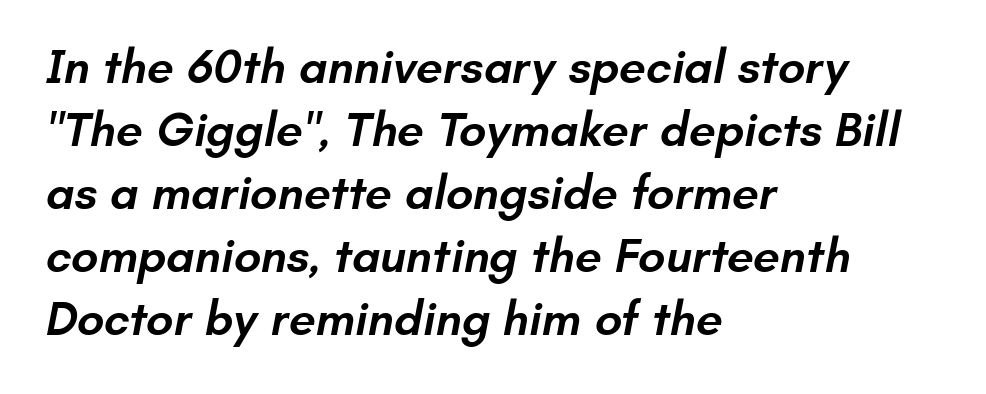
The rendering uses natural spacing where letterforms have individual widths. The area under the type is left untouched. Students, note that the glyphs here touch the page at normal intervals. These lines are set flush left with a ragged right edge. Observe the absence of serifs on each vertical stroke in this sample.
